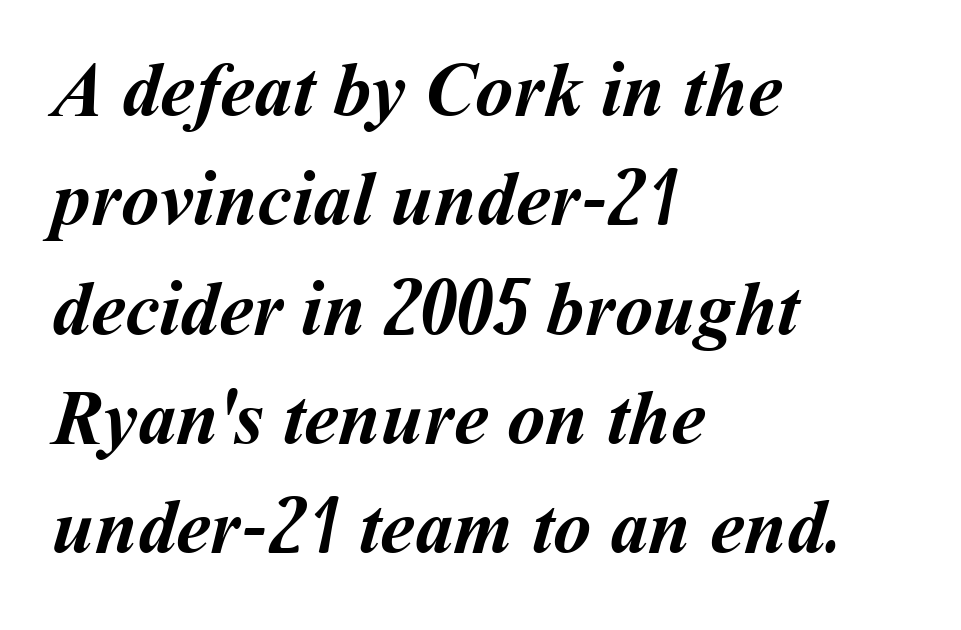
Q: Is the text bold? A: Yes.
Q: Is the text underlined? A: No.
Q: How is the paragraph aligned? A: Left-aligned.
Q: Is the spacing between letters normal or unusually wide? A: Normal.
Q: Is the spacing between lines tight, normal or loose? A: Normal.
Q: Width (condensed, normal, or wide)? A: Normal.
Q: Stroke contrast? A: Medium.
Q: x-height? A: Medium.
Q: Monospaced? A: No.
